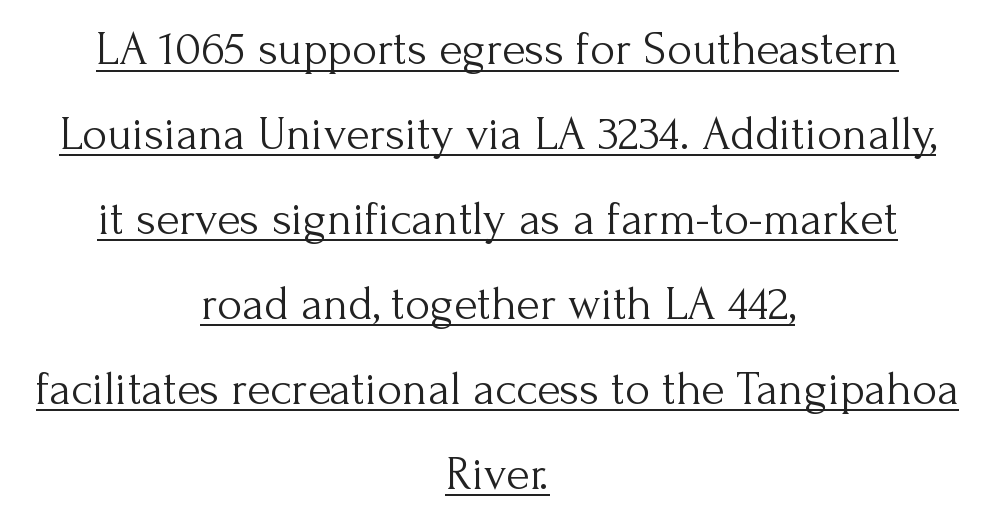
The image shows 48 px light serif type, upright; set centered, line spacing 1.77x, normal letter spacing, underlined; medium stroke contrast and a small x-height.
